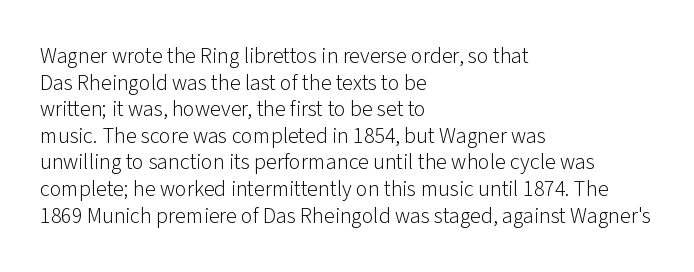
The face used here is rendered with its standard letterfit. The rag falls on the right side of this text block. The typeface has the unassuming heft of standard copy or less. Italic: no, the glyphs are upright roman.
